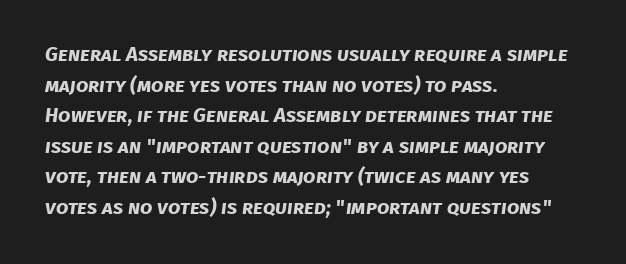
Notice how descenders clear the ascenders below comfortably — that's standard leading. Look at the tracking — it's just the regular setting, nothing added. A clean baseline with only descenders dipping below it. Leftover space on each line is placed entirely after the last word. Look at the stroke-to-counter ratio: heavy, a bold.
